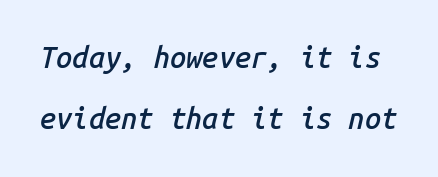
Q: Is the text bold? A: Semi-bold.
Q: Is the text italic (slanted)? A: Yes, it leans right by about 14 degrees.
Q: Is the text underlined? A: No.
Q: Is the spacing between letters normal or unusually wide? A: Normal.
Q: Is the spacing between lines tight, normal or loose? A: Loose.
Q: Width (condensed, normal, or wide)? A: Normal.
Q: Stroke contrast? A: Low.
Q: x-height? A: Medium.
Q: Monospaced? A: Yes.
